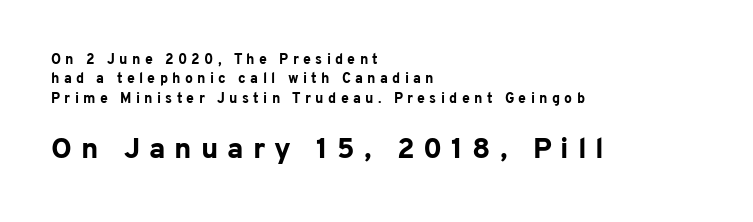
{"serif": "no", "italic": "no", "bold": "yes", "weight": "bold", "width": "normal", "stroke_contrast": "low", "x_height": "medium", "monospaced": "no", "underline": "no", "align": "left", "line_spacing": "normal", "line_spacing_ratio": 1.38, "letter_spacing": "wide", "letter_spacing_em": 0.31, "larger_block": "second", "size_ratio": 2.07, "glyph_px": 29}
